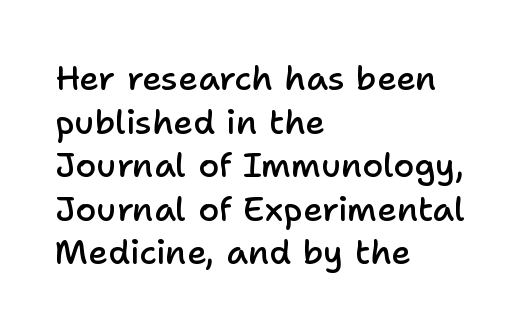
Q: Is the text bold? A: Semi-bold.
Q: Is the text italic (slanted)? A: No, it is upright.
Q: Is the typeface a serif or a sans-serif typeface? A: Sans-serif.
Q: Is the text underlined? A: No.
Q: How is the paragraph aligned? A: Left-aligned.
Q: Is the spacing between letters normal or unusually wide? A: Normal.
Q: Is the spacing between lines tight, normal or loose? A: Normal.
Q: Width (condensed, normal, or wide)? A: Normal.
Q: Stroke contrast? A: Low.
Q: x-height? A: Medium.
Q: Monospaced? A: No.
